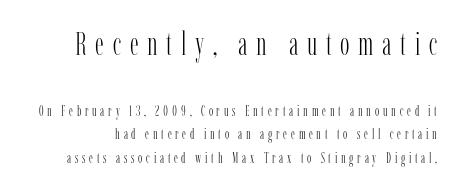
{"serif": "yes", "italic": "no", "bold": "no", "weight": "light", "width": "condensed", "stroke_contrast": "low", "x_height": "medium", "monospaced": "no", "underline": "no", "line_spacing": "normal", "line_spacing_ratio": 1.65, "letter_spacing": "wide", "letter_spacing_em": 0.27, "larger_block": "first", "size_ratio": 2.29, "glyph_px": 32}
